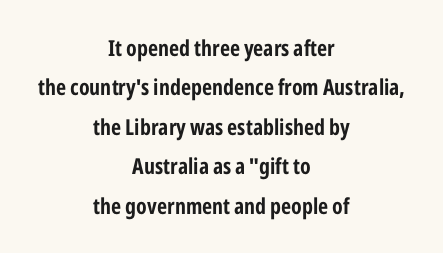
The type sits square on the baseline with zero lean. Summary of weight: heavy, a full bold. The typesetter chose a symmetrical, centered arrangement here. This rendering features lettering with no underline.
